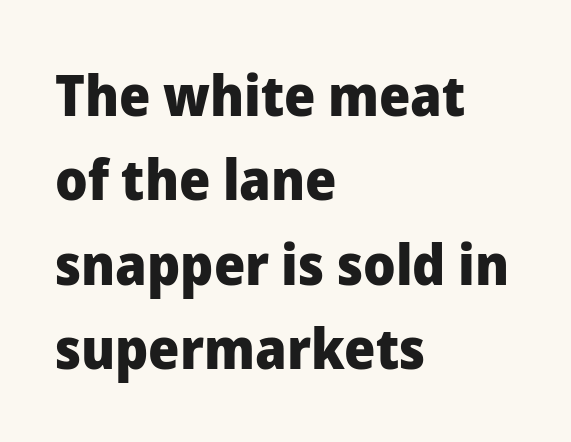
Nobody touched the tracking dial on this one. Glance below the letters and you will spot only blank space. Rendered with straight, roman letterforms. Look at the bottom of the vertical strokes: they stop flat, with no serifs. Note the varied advance widths — an 'i' is clearly narrower than an 'm'.
